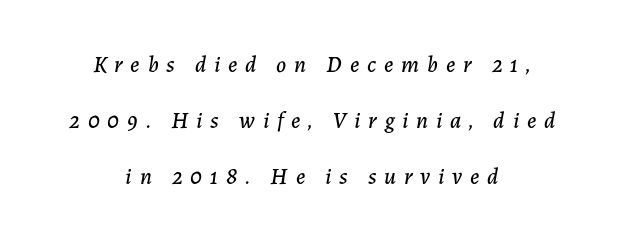
The image shows 23 px text type, italic (leaning right); set centered, loose line spacing (2.43x), unusually wide letter spacing (+0.34 em), not underlined.
